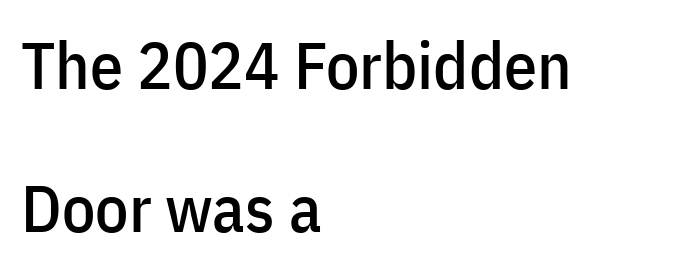
Descender tails drop into unmarked territory. Style check: upright. How would I describe the line gaps? Wide and relaxed. The typesetter chose a ragged-right arrangement here. A typesetter would call this proportional, since set widths differ per character. Stroke terminals: plain, sans-serif.
